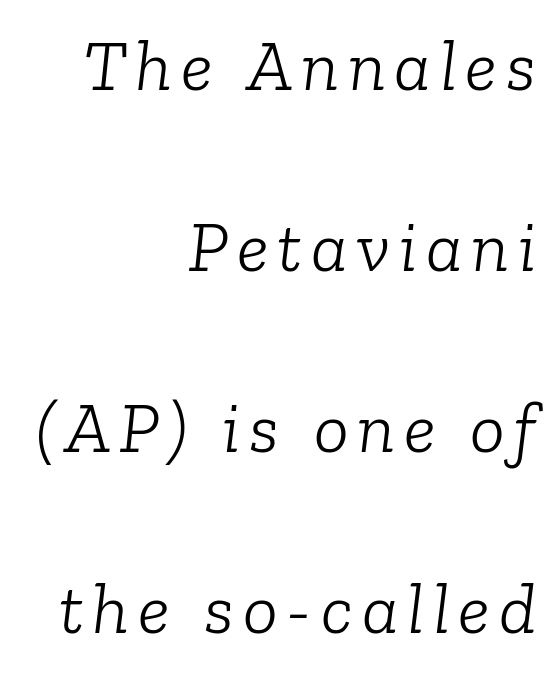
The image shows 73 px light serif type, italic (leaning right); set right-aligned, loose line spacing (2.48x), not underlined; low stroke contrast and a medium x-height.
